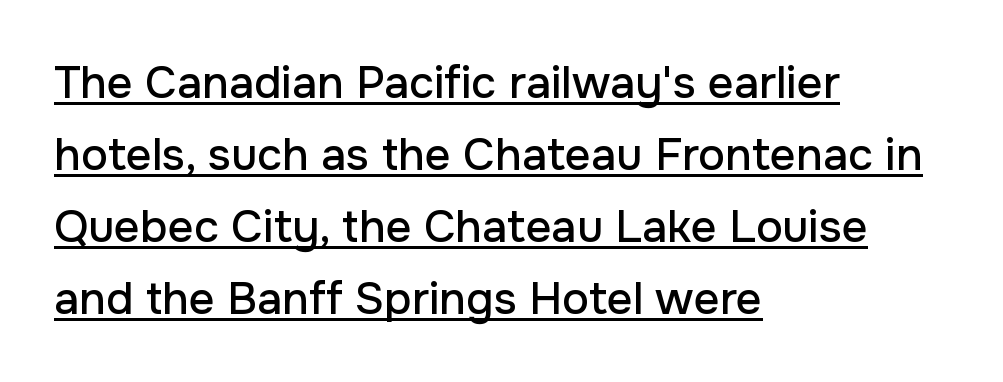
The passage shown has conventional tracking throughout. The rendering uses a moderate line-height, typical for paragraphs. To sum up the face: it is a sans, with no serifs. These characters rest on top of a visible drawn line.
